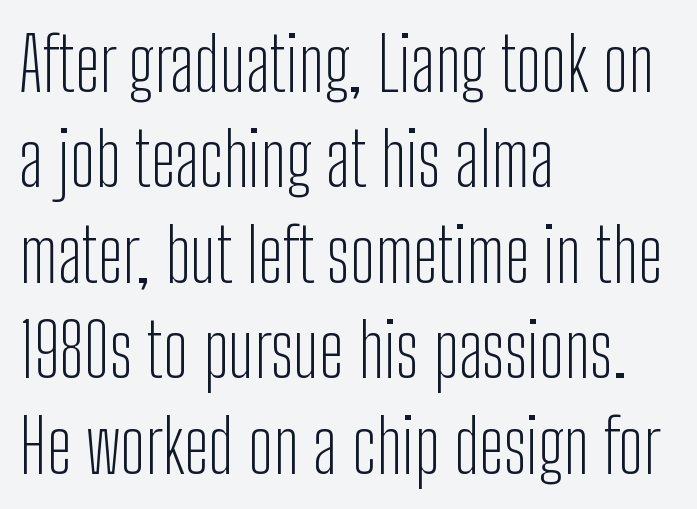
The gaps between neighbouring characters are ordinary and unremarkable. Does the leading feel generous? No, just average. Do the characters align in a grid? No, the font is proportional. The foot of each line stays bare and open.
